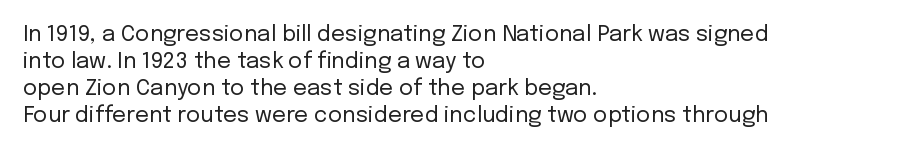
The image shows 22 px text type, upright; set left-aligned, line spacing 1.22x, normal letter spacing, not underlined.
